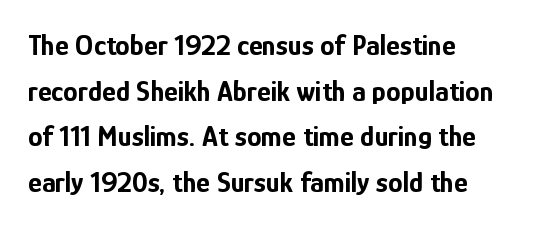
Q: Is the text bold? A: Yes.
Q: Is the text italic (slanted)? A: No, it is upright.
Q: Is the typeface a serif or a sans-serif typeface? A: Sans-serif.
Q: Is the text underlined? A: No.
Q: How is the paragraph aligned? A: Left-aligned.
Q: Is the spacing between letters normal or unusually wide? A: Normal.
Q: Is the spacing between lines tight, normal or loose? A: Normal.
Q: Width (condensed, normal, or wide)? A: Condensed.
Q: Stroke contrast? A: Low.
Q: x-height? A: Medium.
Q: Monospaced? A: No.
